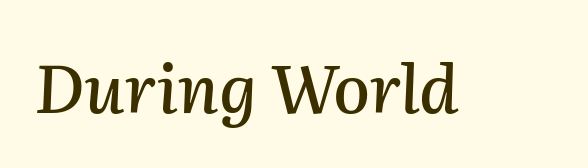
Look at the tracking — it's just the regular setting, nothing added. Clear beneath every line of the passage. The glyphs look as if they've been sheared to an angle. The passage shown is typed in a proportional face where columns would drift.
